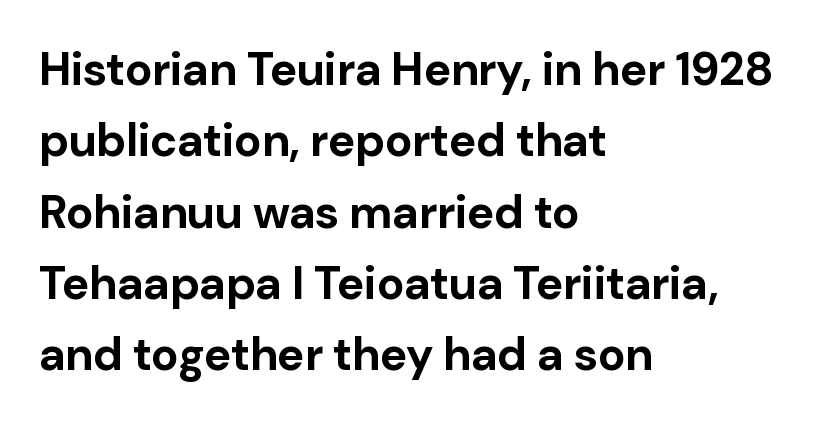
Q: Is the text bold? A: Yes.
Q: Is the text italic (slanted)? A: No, it is upright.
Q: Is the typeface a serif or a sans-serif typeface? A: Sans-serif.
Q: Is the text underlined? A: No.
Q: How is the paragraph aligned? A: Left-aligned.
Q: Is the spacing between letters normal or unusually wide? A: Normal.
Q: Is the spacing between lines tight, normal or loose? A: Normal.
Q: Width (condensed, normal, or wide)? A: Normal.
Q: Stroke contrast? A: Low.
Q: x-height? A: Medium.
Q: Monospaced? A: No.
